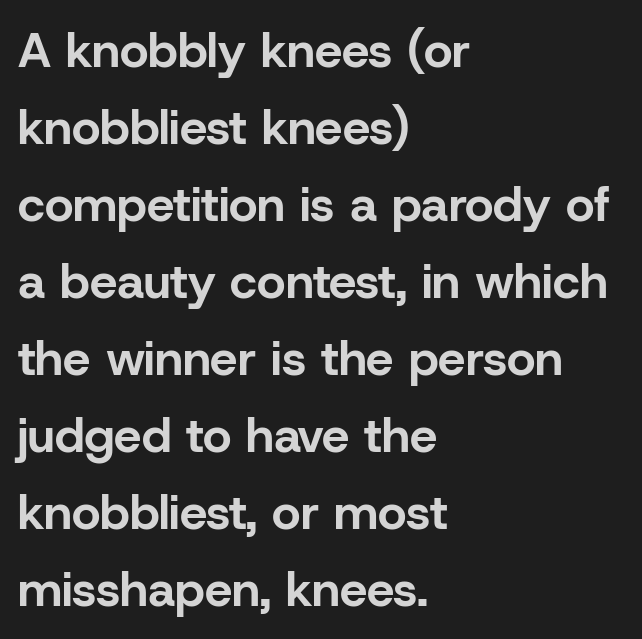
Q: Is the text bold? A: Yes.
Q: Is the text italic (slanted)? A: No, it is upright.
Q: Is the typeface a serif or a sans-serif typeface? A: Sans-serif.
Q: Is the text underlined? A: No.
Q: How is the paragraph aligned? A: Left-aligned.
Q: Is the spacing between letters normal or unusually wide? A: Normal.
Q: Is the spacing between lines tight, normal or loose? A: Normal.
Q: Width (condensed, normal, or wide)? A: Normal.
Q: Stroke contrast? A: Low.
Q: x-height? A: Medium.
Q: Monospaced? A: No.
